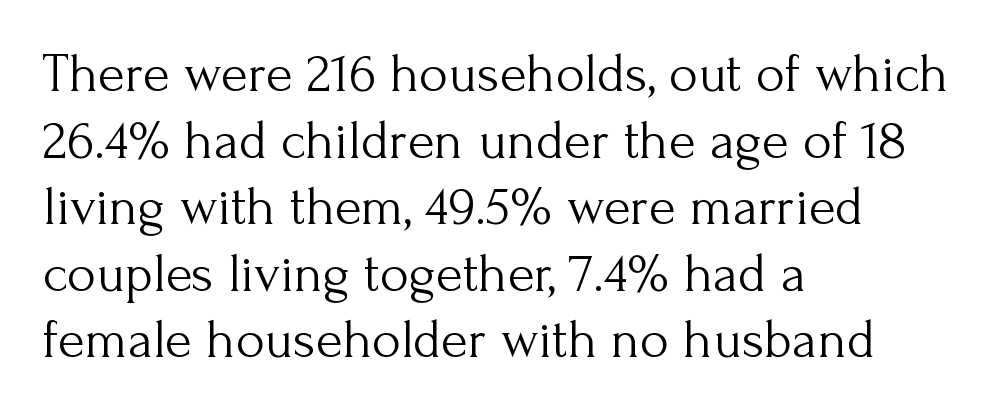
Q: Is the text bold? A: No.
Q: Is the text italic (slanted)? A: No, it is upright.
Q: Is the typeface a serif or a sans-serif typeface? A: Serif.
Q: Is the text underlined? A: No.
Q: How is the paragraph aligned? A: Left-aligned.
Q: Is the spacing between letters normal or unusually wide? A: Normal.
Q: Width (condensed, normal, or wide)? A: Normal.
Q: Stroke contrast? A: Medium.
Q: x-height? A: Small.
Q: Monospaced? A: No.
